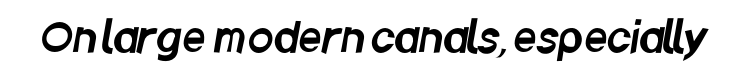
The image shows 41 px condensed sans-serif type; set normal letter spacing, not underlined; low stroke contrast and a large x-height.
